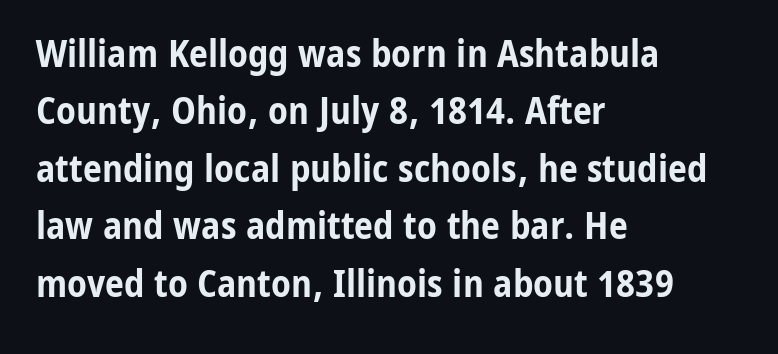
Does the copy run flush right? No — it runs flush left. Check under the words: just untouched page. How would I describe the line gaps? Plain and ordinary. What stands out about the letter spacing? Nothing — it is the standard amount. Heavy-handed strokes throughout: this text is bold. The font's upright variant was chosen for this text.
